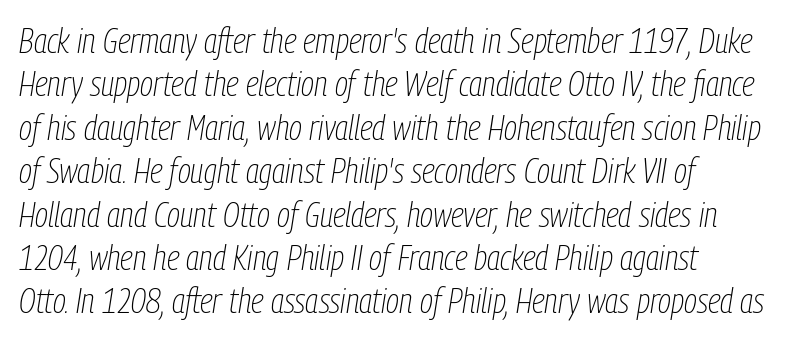
Q: Is the text bold? A: No.
Q: Is the text italic (slanted)? A: Yes, it leans right by about 9 degrees.
Q: Is the text underlined? A: No.
Q: Is the spacing between letters normal or unusually wide? A: Normal.
Q: Width (condensed, normal, or wide)? A: Condensed.
Q: Stroke contrast? A: Low.
Q: x-height? A: Medium.
Q: Monospaced? A: No.
